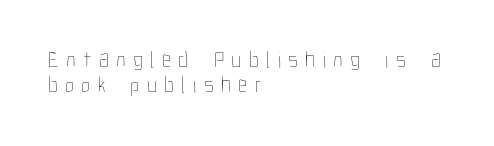
{"italic": "no", "bold": "no", "underline": "no", "align": "left", "line_spacing": "tight", "line_spacing_ratio": 1.1, "letter_spacing": "wide", "letter_spacing_em": 0.32, "glyph_px": 23}
